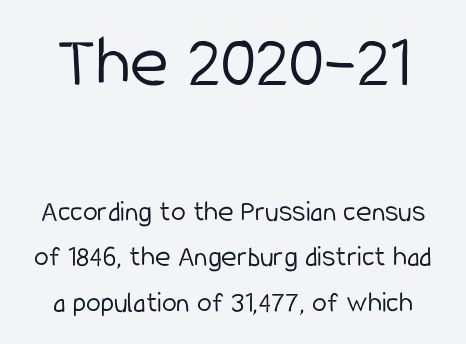
The image shows 74 px light, condensed sans-serif type, upright; set normal line spacing (1.51x), normal letter spacing, not underlined; the first (top) block is 2.47x larger; low stroke contrast and a medium x-height.
